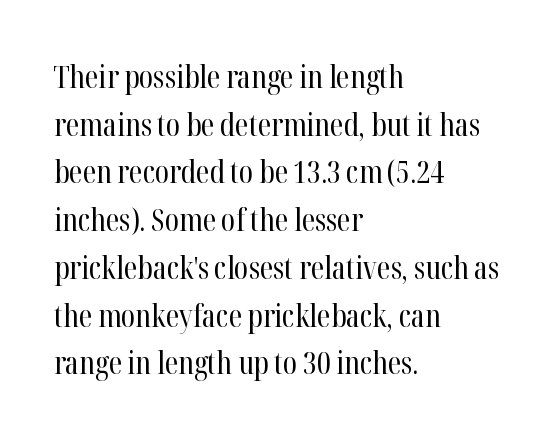
{"serif": "yes", "italic": "no", "bold": "no", "weight": "regular", "width": "condensed", "stroke_contrast": "high", "x_height": "medium", "monospaced": "no", "underline": "no", "align": "left", "line_spacing": "normal", "line_spacing_ratio": 1.54, "letter_spacing": "normal", "letter_spacing_em": 0.0, "glyph_px": 31}
